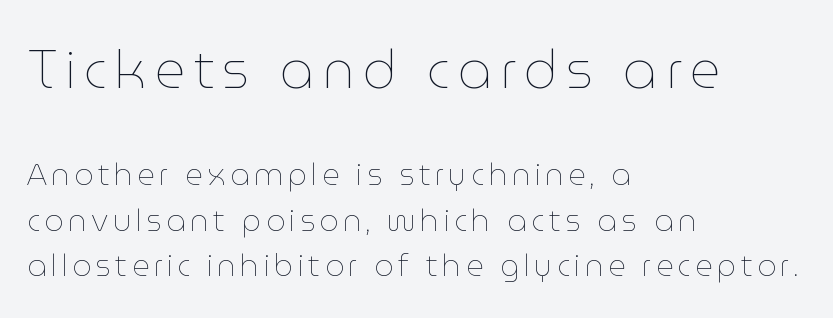
{"italic": "no", "bold": "no", "weight": "thin", "width": "normal", "stroke_contrast": "low", "x_height": "medium", "monospaced": "no", "underline": "no", "align": "left", "line_spacing": "normal", "line_spacing_ratio": 1.52, "larger_block": "first", "size_ratio": 1.77, "glyph_px": 53}
